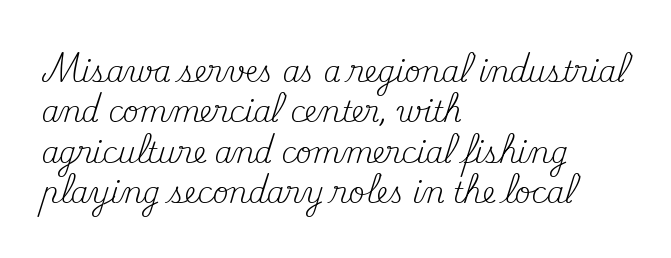
Q: Is the text bold? A: No.
Q: Is the text italic (slanted)? A: Yes.
Q: Is the typeface a serif or a sans-serif typeface? A: Serif.
Q: Is the text underlined? A: No.
Q: How is the paragraph aligned? A: Left-aligned.
Q: Is the spacing between letters normal or unusually wide? A: Normal.
Q: Is the spacing between lines tight, normal or loose? A: Normal.
Q: Width (condensed, normal, or wide)? A: Normal.
Q: Stroke contrast? A: Medium.
Q: x-height? A: Small.
Q: Monospaced? A: No.
